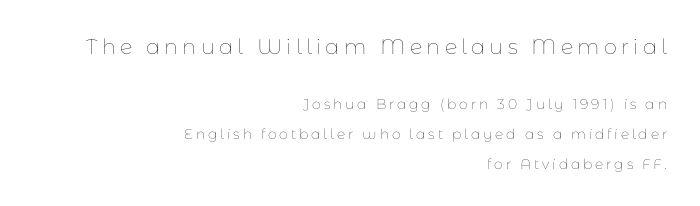
Q: Is the text bold? A: No.
Q: Is the text italic (slanted)? A: No, it is upright.
Q: Is the text underlined? A: No.
Q: How is the paragraph aligned? A: Right-aligned.
Q: Is the spacing between letters normal or unusually wide? A: Unusually wide.
Q: Is the spacing between lines tight, normal or loose? A: Loose.
Q: Which block of text is set in a larger size, the first (top) or the second (bottom)? A: The first (top) one.
